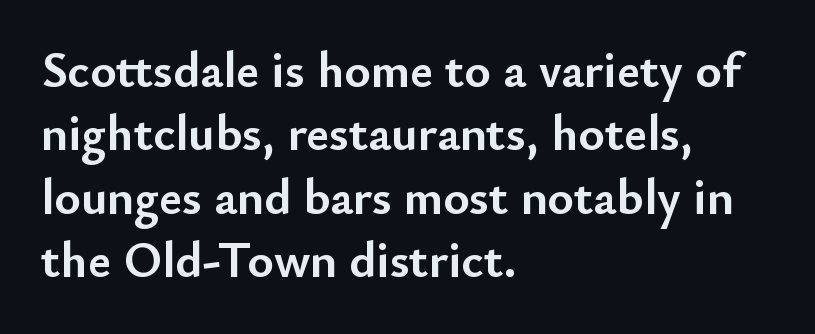
{"serif": "no", "italic": "no", "bold": "yes", "weight": "semibold", "width": "normal", "stroke_contrast": "low", "x_height": "small", "monospaced": "no", "underline": "no", "align": "left", "line_spacing": "normal", "line_spacing_ratio": 1.27, "letter_spacing": "normal", "letter_spacing_em": 0.0, "glyph_px": 50}
